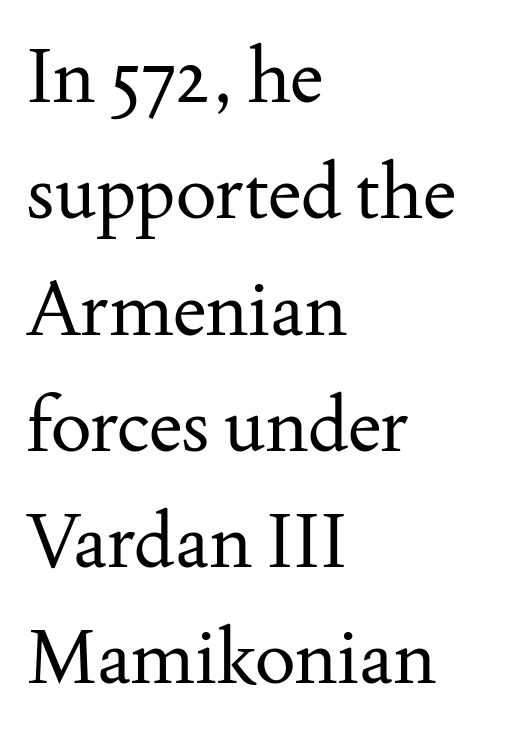
Q: Is the text bold? A: No.
Q: Is the text italic (slanted)? A: No, it is upright.
Q: Is the typeface a serif or a sans-serif typeface? A: Serif.
Q: Is the text underlined? A: No.
Q: How is the paragraph aligned? A: Left-aligned.
Q: Is the spacing between letters normal or unusually wide? A: Normal.
Q: Is the spacing between lines tight, normal or loose? A: Normal.
Q: Width (condensed, normal, or wide)? A: Normal.
Q: Stroke contrast? A: Medium.
Q: x-height? A: Small.
Q: Monospaced? A: No.
